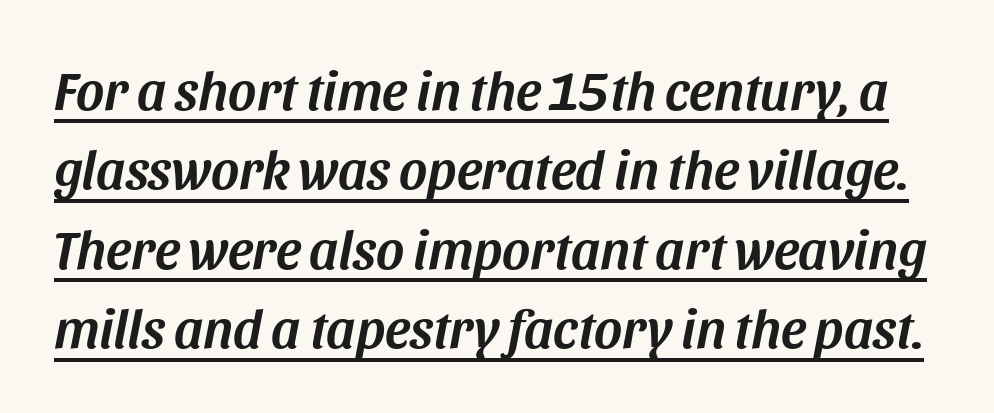
{"italic": "yes", "lean": "right", "slant_degrees": 11, "width": "normal", "stroke_contrast": "medium", "x_height": "large", "monospaced": "no", "underline": "yes", "line_spacing": "normal", "line_spacing_ratio": 1.47, "letter_spacing": "normal", "letter_spacing_em": 0.0, "glyph_px": 54}
